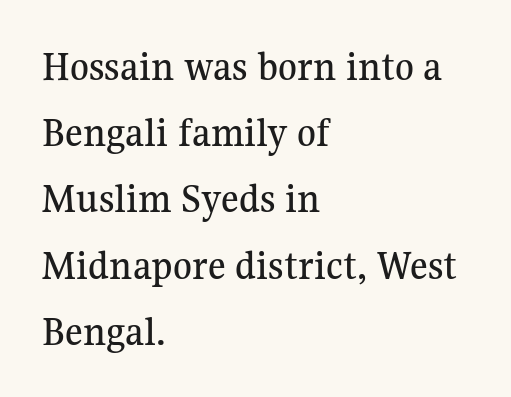
The image shows 43 px serif type, upright; set left-aligned, normal line spacing (1.54x), normal letter spacing, not underlined; medium stroke contrast and a medium x-height.
